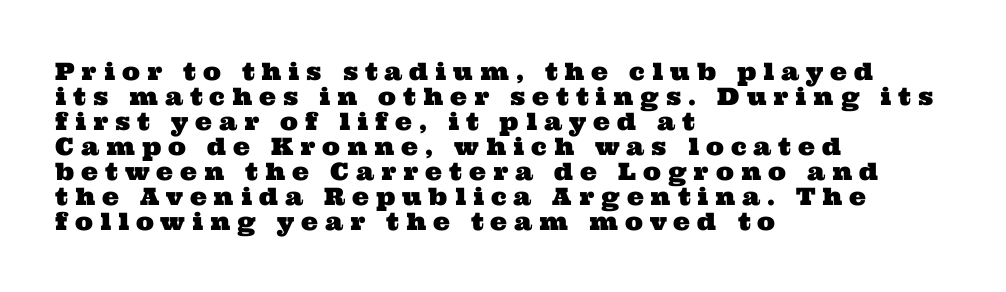
{"underline": "no", "align": "left", "line_spacing": "tight", "line_spacing_ratio": 1.04, "letter_spacing": "wide", "letter_spacing_em": 0.29, "glyph_px": 24}
